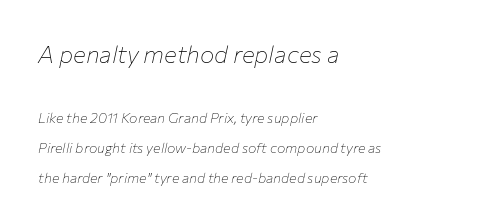
Q: Is the text bold? A: No.
Q: Is the text italic (slanted)? A: Yes, it leans right by about 12 degrees.
Q: Is the text underlined? A: No.
Q: How is the paragraph aligned? A: Left-aligned.
Q: Is the spacing between letters normal or unusually wide? A: Normal.
Q: Is the spacing between lines tight, normal or loose? A: Loose.
Q: Which block of text is set in a larger size, the first (top) or the second (bottom)? A: The first (top) one.
